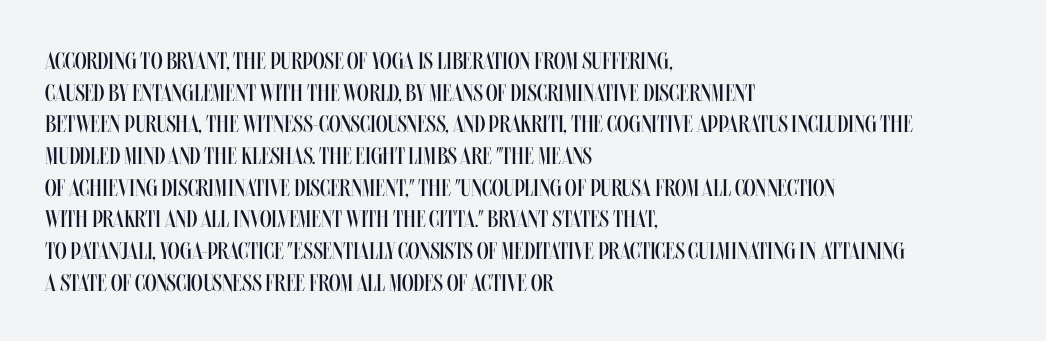
Q: Is the text bold? A: No.
Q: Is the text italic (slanted)? A: No, it is upright.
Q: Is the text underlined? A: No.
Q: How is the paragraph aligned? A: Left-aligned.
Q: Is the spacing between letters normal or unusually wide? A: Normal.
Q: Is the spacing between lines tight, normal or loose? A: Normal.
